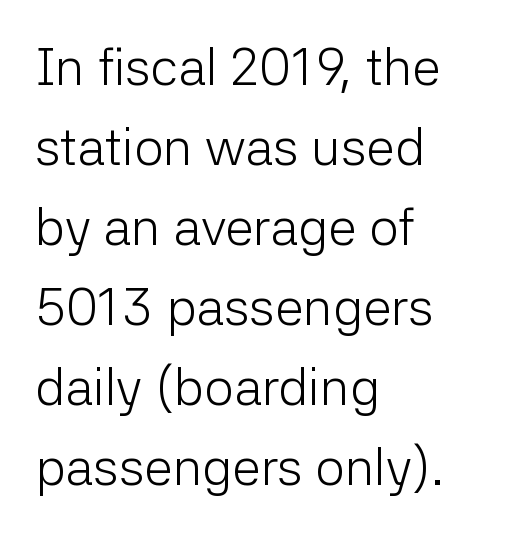
{"serif": "no", "italic": "no", "bold": "no", "weight": "light", "width": "normal", "stroke_contrast": "low", "x_height": "medium", "monospaced": "no", "underline": "no", "align": "left", "line_spacing": "normal", "line_spacing_ratio": 1.54, "letter_spacing": "normal", "letter_spacing_em": 0.0, "glyph_px": 52}
